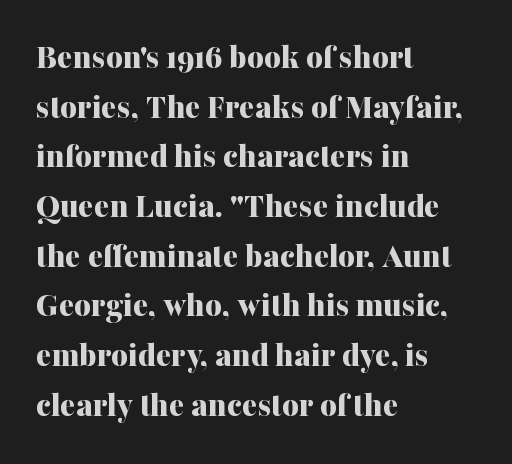
{"serif": "yes", "italic": "no", "bold": "yes", "weight": "bold", "width": "normal", "stroke_contrast": "medium", "x_height": "medium", "monospaced": "no", "underline": "no", "align": "left", "line_spacing": "normal", "line_spacing_ratio": 1.38, "letter_spacing": "normal", "letter_spacing_em": 0.0, "glyph_px": 36}
